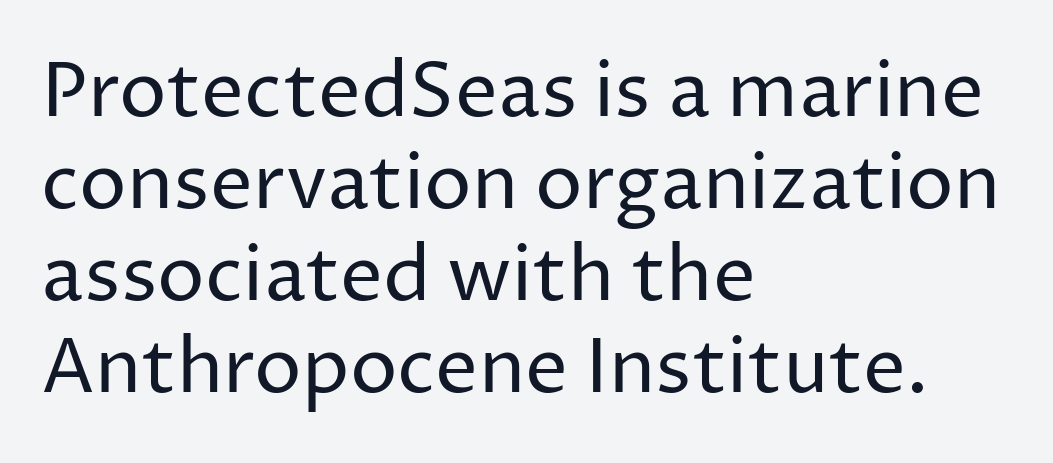
The image shows 76 px regular-weight sans-serif type, upright; set left-aligned, line spacing 1.21x, normal letter spacing, not underlined; low stroke contrast and a medium x-height.
